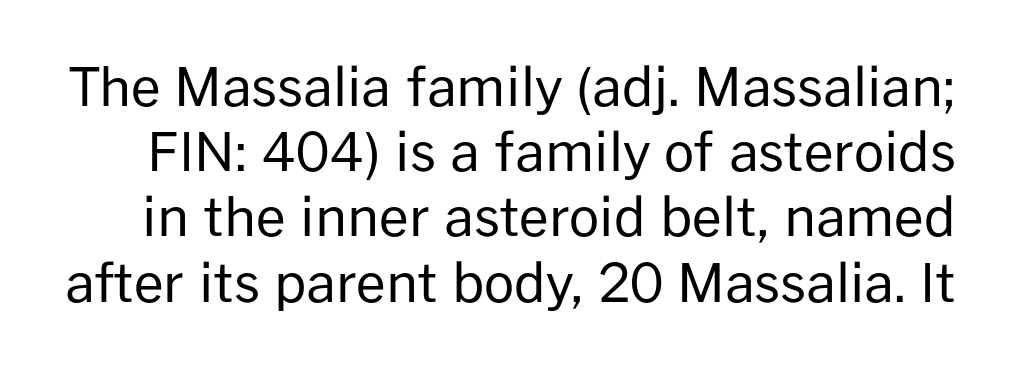
The image shows 53 px regular-weight sans-serif type, upright; set line spacing 1.23x, normal letter spacing, not underlined; low stroke contrast and a medium x-height.
